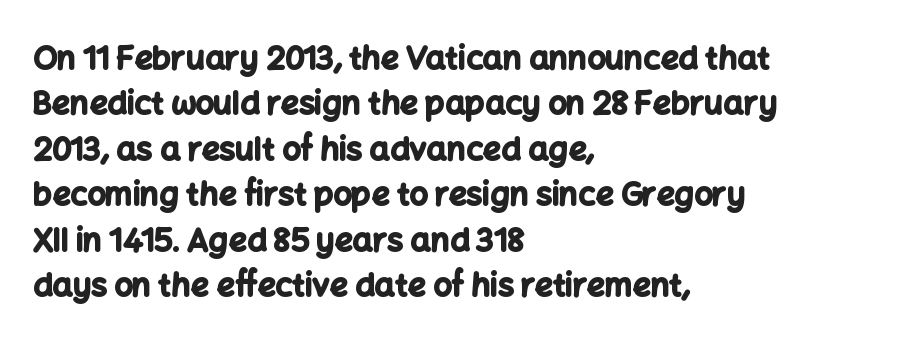
This sample uses a sans-serif face. Rows of type keep a routine distance in the vertical direction. Each letter keeps its own natural width here, so spacing adapts to shape. A bare baseline throughout the passage.
